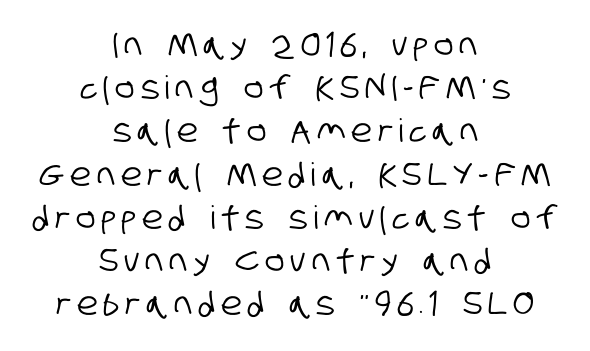
The image shows 32 px condensed sans-serif type; set centered, normal line spacing (1.35x), not underlined; low stroke contrast and a large x-height.
